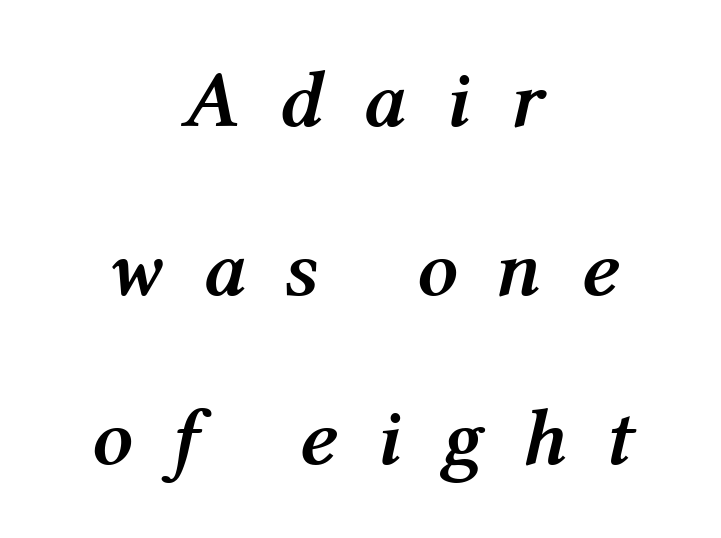
Quick note: interline space is abundant. Proportional: the letters do not fall into vertical columns. You'd pick this weight for a headline — it's a proper bold. The zone under the glyphs is completely vacant. Between one letter and the next there's a generous, obvious gap.
